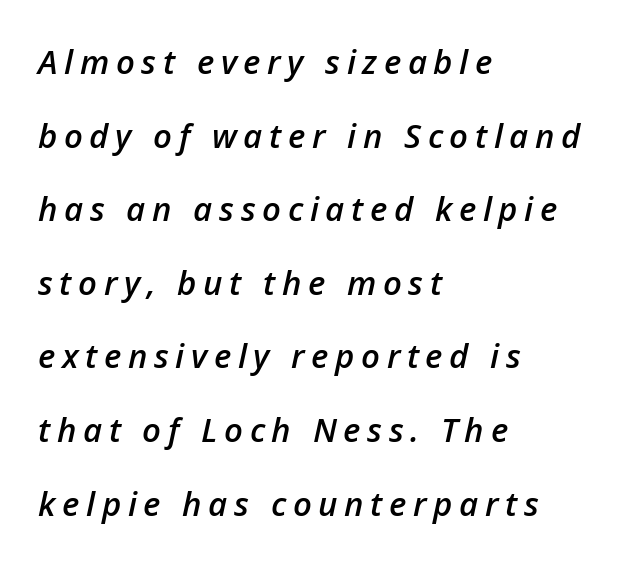
{"italic": "yes", "lean": "right", "slant_degrees": 12, "bold": "semi", "weight": "semibold", "width": "normal", "stroke_contrast": "low", "x_height": "medium", "monospaced": "no", "underline": "no", "align": "left", "line_spacing": "loose", "line_spacing_ratio": 2.23, "letter_spacing": "wide", "letter_spacing_em": 0.2, "glyph_px": 33}
